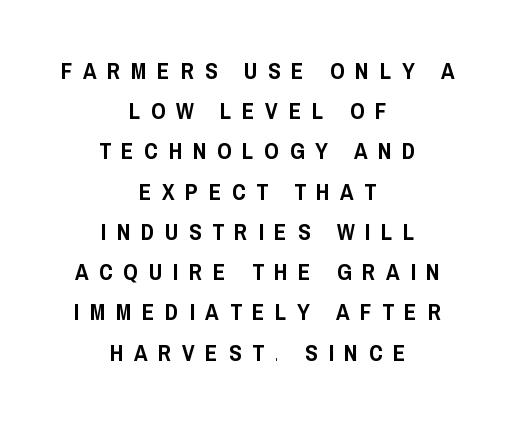
Q: Is the text italic (slanted)? A: No, it is upright.
Q: Is the text underlined? A: No.
Q: How is the paragraph aligned? A: Centered.
Q: Is the spacing between letters normal or unusually wide? A: Unusually wide.
